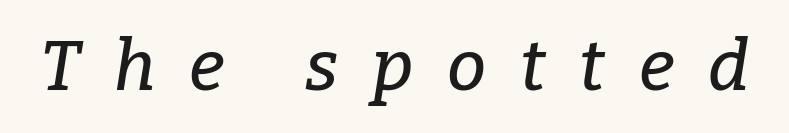
Q: Is the text italic (slanted)? A: Yes, it leans right by about 9 degrees.
Q: Is the typeface a serif or a sans-serif typeface? A: Serif.
Q: Is the text underlined? A: No.
Q: Is the spacing between letters normal or unusually wide? A: Unusually wide.
Q: Width (condensed, normal, or wide)? A: Normal.
Q: Stroke contrast? A: Low.
Q: x-height? A: Medium.
Q: Monospaced? A: No.
